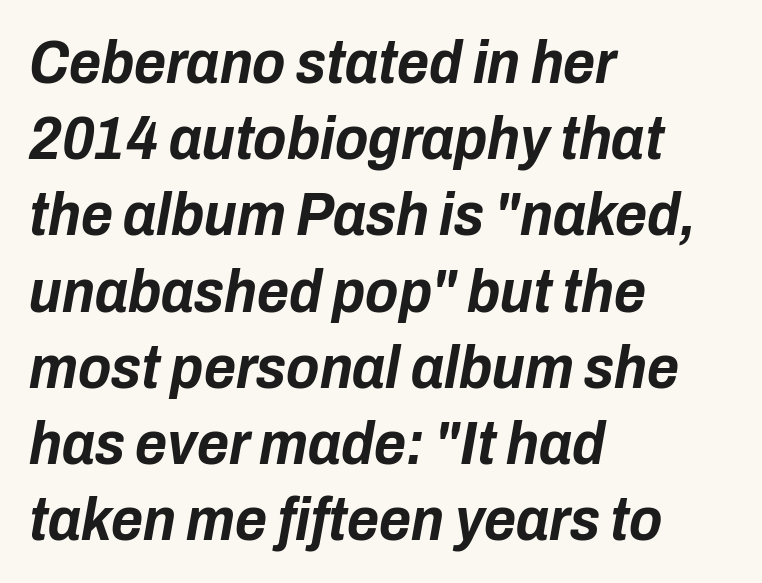
The image shows 61 px bold, condensed type, italic (leaning right); set left-aligned, normal line spacing (1.25x), normal letter spacing, not underlined; low stroke contrast and a medium x-height.
